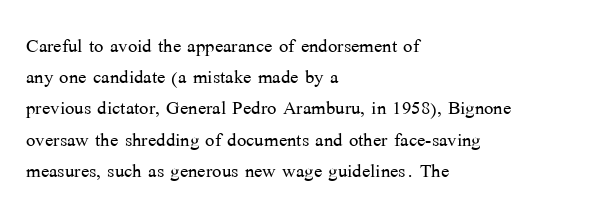
The image shows 25 px text type, upright; set left-aligned, normal line spacing (1.25x), normal letter spacing, not underlined.
